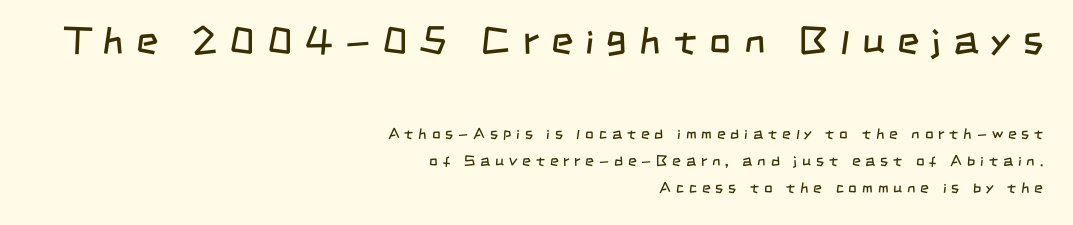
Q: Is the text bold? A: No.
Q: Is the typeface a serif or a sans-serif typeface? A: Sans-serif.
Q: Is the text underlined? A: No.
Q: How is the paragraph aligned? A: Right-aligned.
Q: Is the spacing between letters normal or unusually wide? A: Unusually wide.
Q: Which block of text is set in a larger size, the first (top) or the second (bottom)? A: The first (top) one.
Q: Width (condensed, normal, or wide)? A: Condensed.
Q: Stroke contrast? A: Low.
Q: x-height? A: Large.
Q: Monospaced? A: No.
